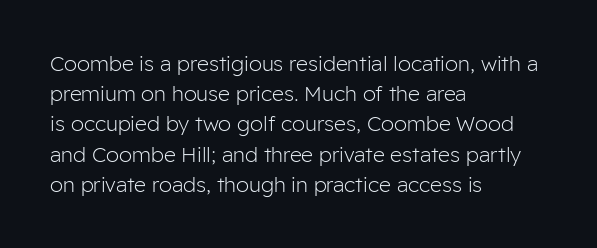
The image shows 21 px text type, upright; set left-aligned, normal line spacing (1.44x), normal letter spacing, not underlined.
